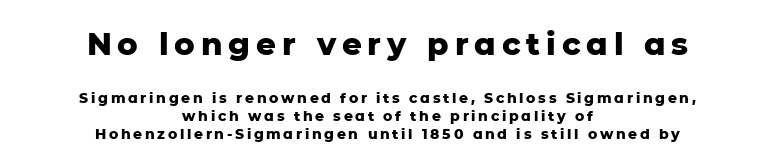
{"serif": "no", "italic": "no", "bold": "yes", "weight": "heavy", "width": "normal", "stroke_contrast": "low", "x_height": "medium", "monospaced": "no", "underline": "no", "align": "center", "line_spacing": "normal", "line_spacing_ratio": 1.29, "larger_block": "first", "size_ratio": 2.21, "glyph_px": 31}
